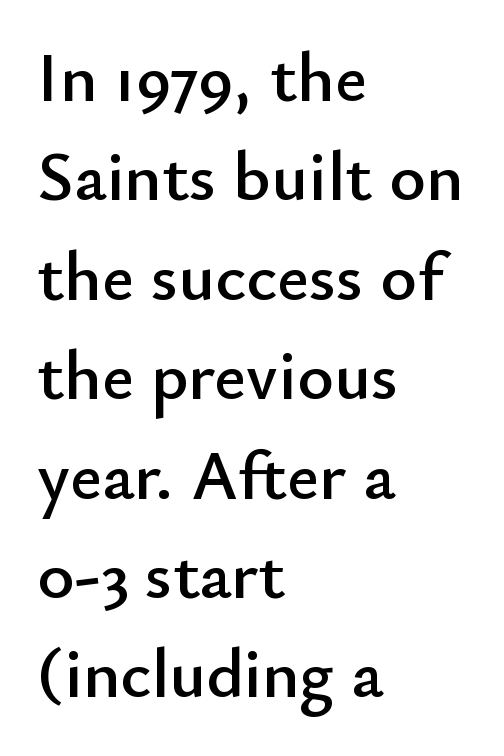
{"serif": "no", "italic": "no", "width": "normal", "stroke_contrast": "low", "x_height": "small", "monospaced": "no", "underline": "no", "align": "left", "line_spacing": "normal", "line_spacing_ratio": 1.42, "letter_spacing": "normal", "letter_spacing_em": 0.0, "glyph_px": 70}
